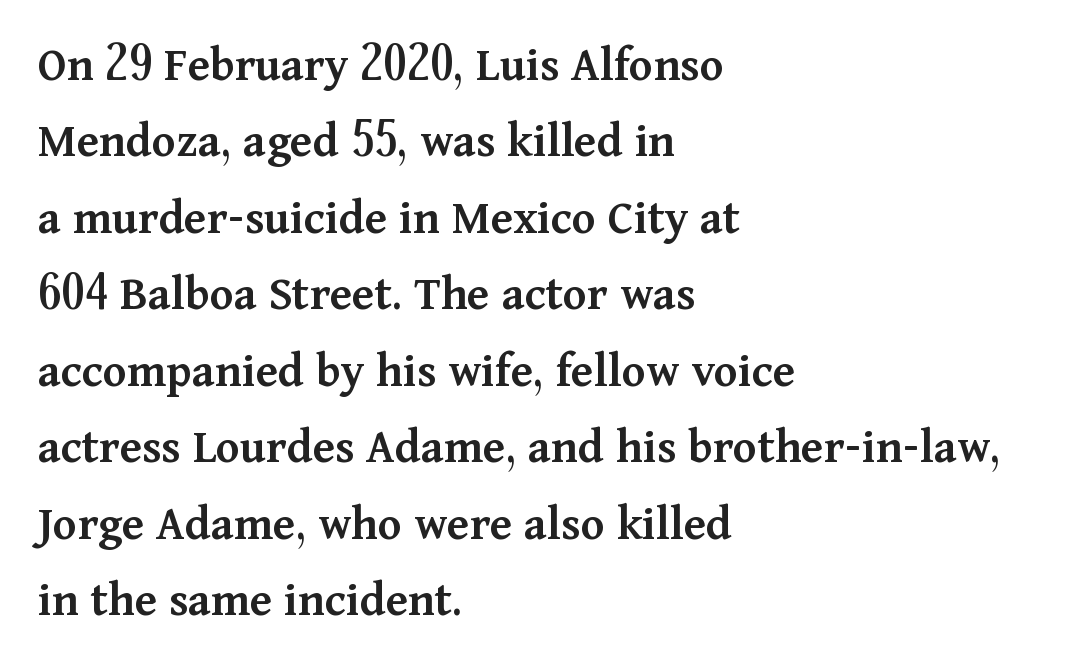
Q: Is the text bold? A: Semi-bold.
Q: Is the text italic (slanted)? A: No, it is upright.
Q: Is the typeface a serif or a sans-serif typeface? A: Serif.
Q: Is the text underlined? A: No.
Q: How is the paragraph aligned? A: Left-aligned.
Q: Is the spacing between letters normal or unusually wide? A: Normal.
Q: Is the spacing between lines tight, normal or loose? A: Normal.
Q: Width (condensed, normal, or wide)? A: Normal.
Q: Stroke contrast? A: Medium.
Q: x-height? A: Medium.
Q: Monospaced? A: No.
